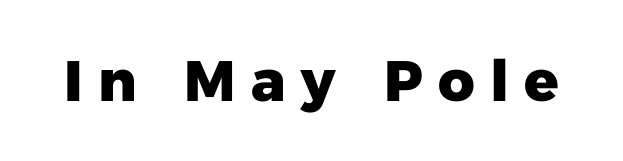
Q: Is the text bold? A: Yes.
Q: Is the text italic (slanted)? A: No, it is upright.
Q: Is the typeface a serif or a sans-serif typeface? A: Sans-serif.
Q: Is the text underlined? A: No.
Q: Is the spacing between letters normal or unusually wide? A: Unusually wide.
Q: Width (condensed, normal, or wide)? A: Normal.
Q: Stroke contrast? A: Low.
Q: x-height? A: Medium.
Q: Monospaced? A: No.
